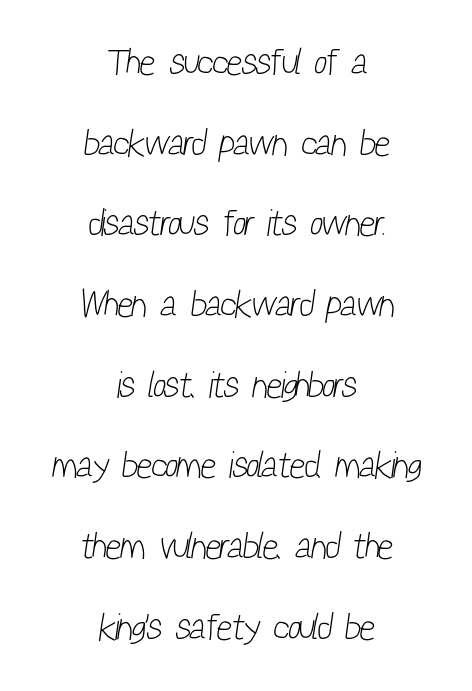
{"serif": "no", "bold": "no", "weight": "light", "width": "condensed", "stroke_contrast": "low", "x_height": "medium", "monospaced": "no", "underline": "no", "align": "center", "line_spacing": "loose", "line_spacing_ratio": 2.18, "letter_spacing": "normal", "letter_spacing_em": 0.0, "glyph_px": 37}
